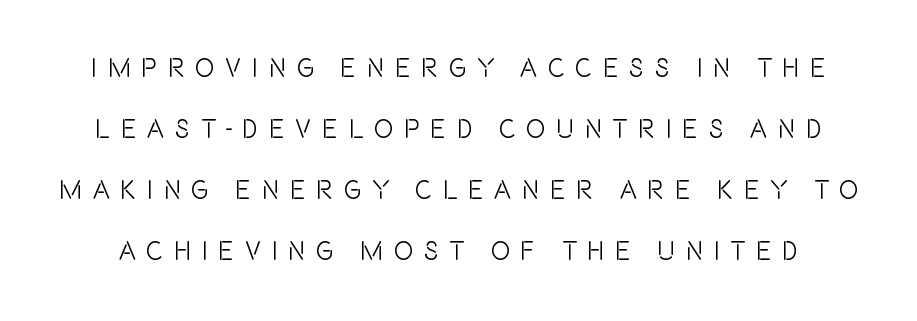
Q: Is the text italic (slanted)? A: No, it is upright.
Q: Is the text underlined? A: No.
Q: Is the spacing between letters normal or unusually wide? A: Unusually wide.
Q: Is the spacing between lines tight, normal or loose? A: Loose.
